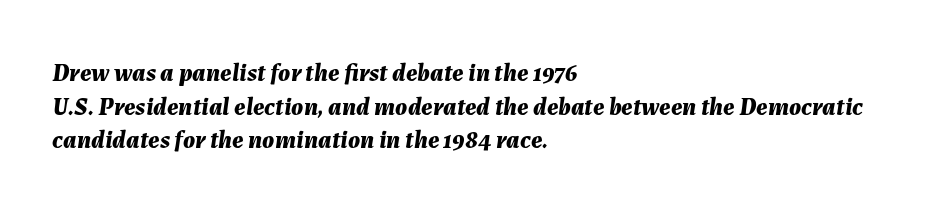
The image shows 25 px bold type, italic (leaning right); set left-aligned, normal line spacing (1.35x), normal letter spacing, not underlined.
